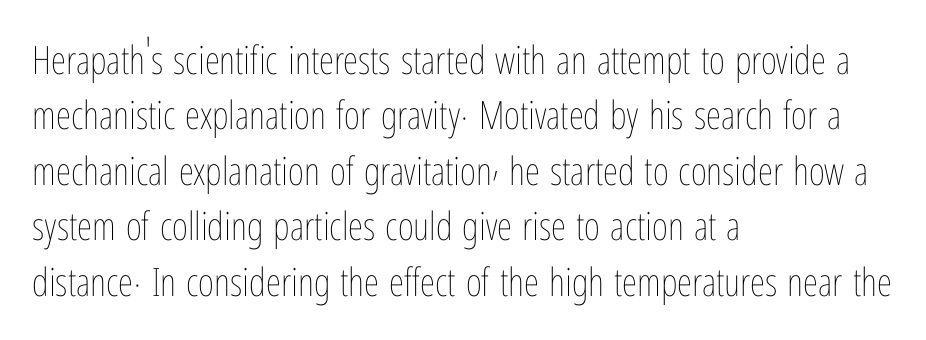
{"italic": "no", "bold": "no", "weight": "thin", "width": "condensed", "stroke_contrast": "low", "x_height": "medium", "monospaced": "no", "underline": "no", "align": "left", "line_spacing": "normal", "line_spacing_ratio": 1.42, "letter_spacing": "normal", "letter_spacing_em": 0.0, "glyph_px": 39}
